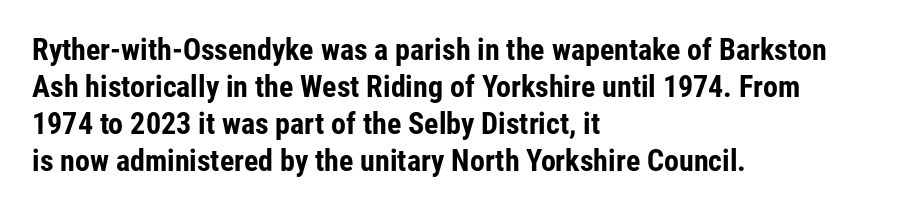
Do the letters lean? They stand straight. Is the letter spacing exaggerated? No — it looks like the ordinary default. Does the weight exceed regular? Yes, all the way to bold. Grotesque or geometric, the face here clearly has no serifs. A typesetter would call this proportional, since set widths differ per character.
